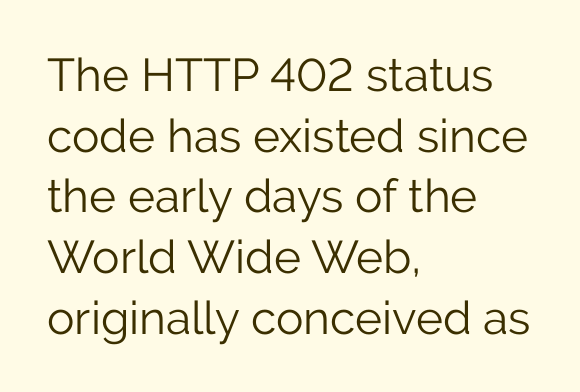
Q: Is the text bold? A: No.
Q: Is the text italic (slanted)? A: No, it is upright.
Q: Is the typeface a serif or a sans-serif typeface? A: Sans-serif.
Q: Is the text underlined? A: No.
Q: How is the paragraph aligned? A: Left-aligned.
Q: Is the spacing between letters normal or unusually wide? A: Normal.
Q: Is the spacing between lines tight, normal or loose? A: Normal.
Q: Width (condensed, normal, or wide)? A: Normal.
Q: Stroke contrast? A: Low.
Q: x-height? A: Medium.
Q: Monospaced? A: No.
